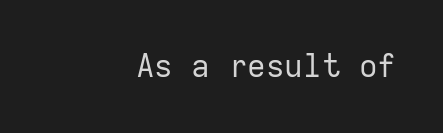
Q: Is the text bold? A: No.
Q: Is the text italic (slanted)? A: No, it is upright.
Q: Is the typeface a serif or a sans-serif typeface? A: Sans-serif.
Q: Is the text underlined? A: No.
Q: How is the paragraph aligned? A: Right-aligned.
Q: Is the spacing between letters normal or unusually wide? A: Normal.
Q: Width (condensed, normal, or wide)? A: Normal.
Q: Stroke contrast? A: Low.
Q: x-height? A: Medium.
Q: Monospaced? A: Yes.
